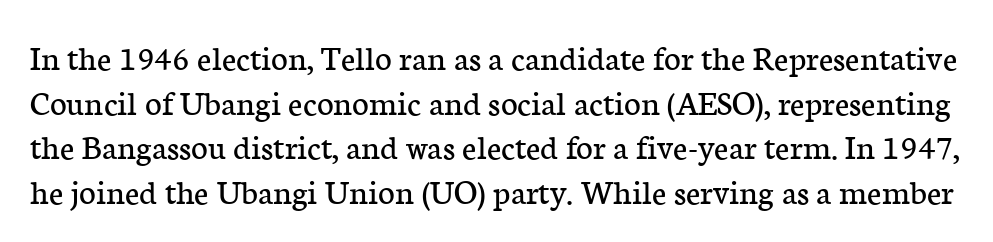
The image shows 36 px regular-weight serif type, upright; set line spacing 1.24x, normal letter spacing, not underlined; low stroke contrast and a medium x-height.
